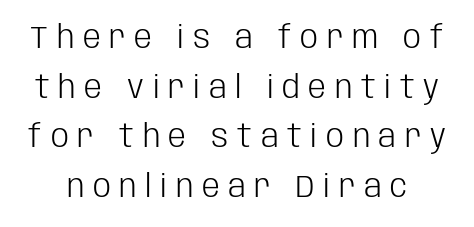
The image shows 32 px light, condensed sans-serif type, upright; set normal line spacing (1.55x), unusually wide letter spacing (+0.27 em), not underlined; low stroke contrast and a large x-height.
